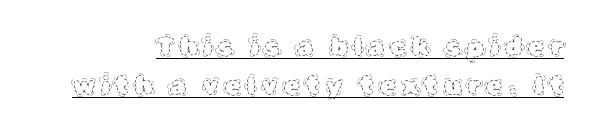
Q: Is the text bold? A: No.
Q: Is the text italic (slanted)? A: No, it is upright.
Q: Is the text underlined? A: Yes.
Q: Is the spacing between letters normal or unusually wide? A: Unusually wide.
Q: Is the spacing between lines tight, normal or loose? A: Normal.
